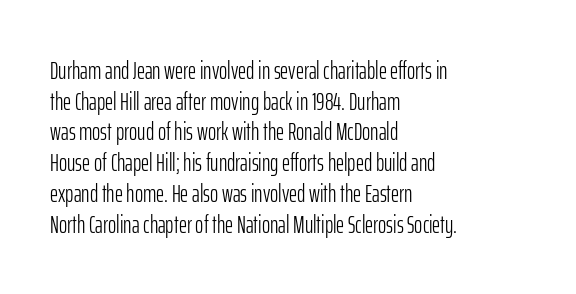
The image shows 25 px text type, upright; set left-aligned, line spacing 1.23x, normal letter spacing, not underlined.
